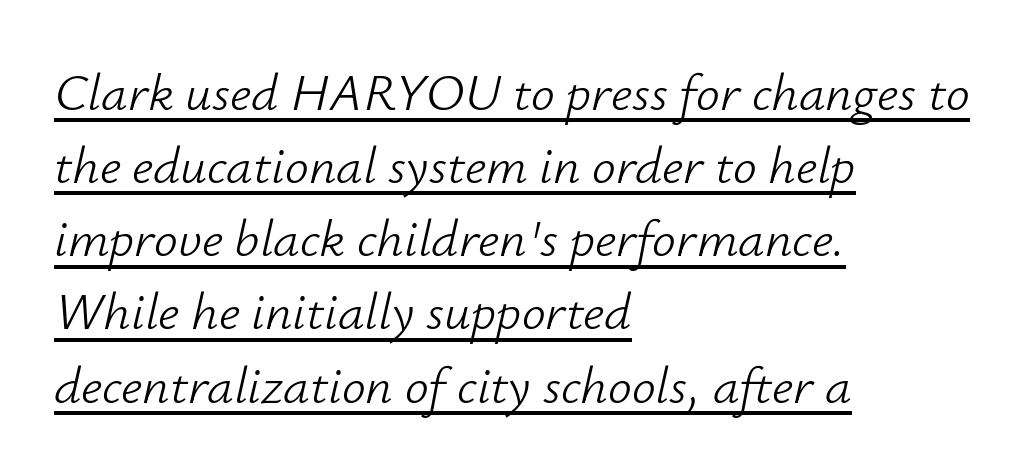
The image shows 53 px light type, italic (leaning right); set left-aligned, normal line spacing (1.38x), normal letter spacing, underlined; low stroke contrast and a small x-height.
